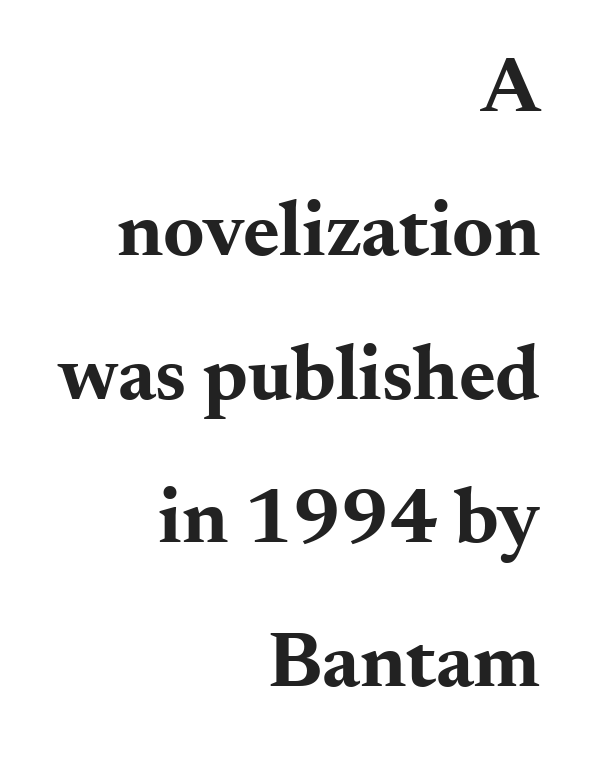
{"serif": "yes", "italic": "no", "bold": "yes", "weight": "bold", "width": "wide", "stroke_contrast": "medium", "x_height": "small", "monospaced": "no", "underline": "no", "align": "right", "line_spacing_ratio": 1.82, "letter_spacing": "normal", "letter_spacing_em": 0.0, "glyph_px": 79}
